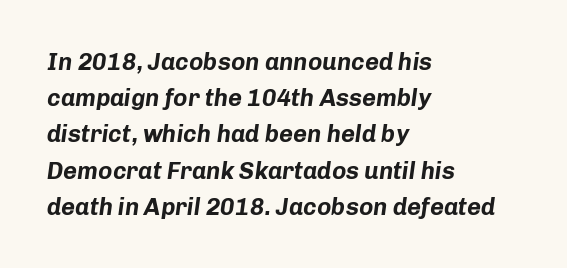
The image shows 24 px bold type, italic (leaning right); set left-aligned, normal line spacing (1.51x), normal letter spacing, not underlined.
